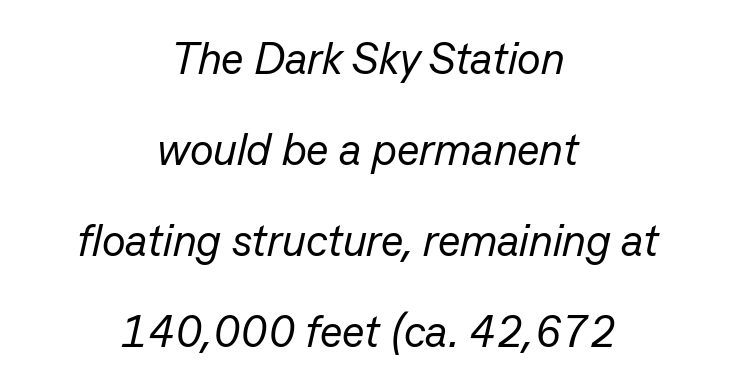
Q: Is the text bold? A: No.
Q: Is the text italic (slanted)? A: Yes, it leans right by about 13 degrees.
Q: Is the text underlined? A: No.
Q: How is the paragraph aligned? A: Centered.
Q: Is the spacing between letters normal or unusually wide? A: Normal.
Q: Is the spacing between lines tight, normal or loose? A: Loose.
Q: Width (condensed, normal, or wide)? A: Normal.
Q: Stroke contrast? A: Low.
Q: x-height? A: Medium.
Q: Monospaced? A: No.
